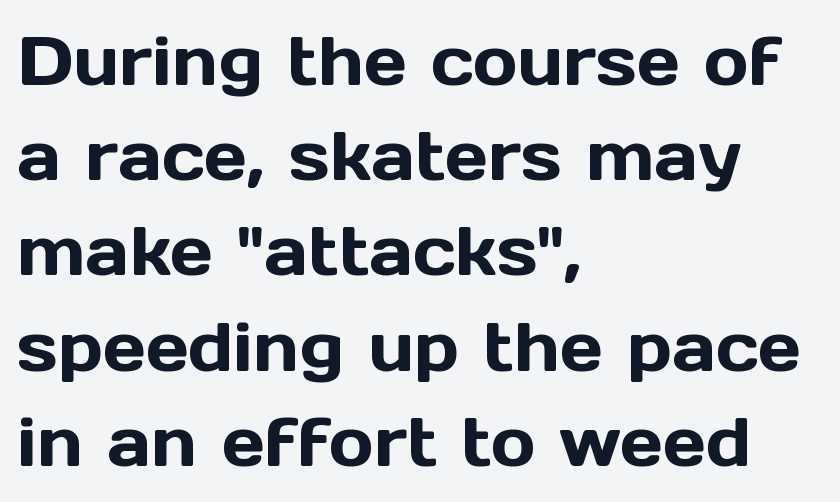
The image shows 68 px sans-serif type, upright; set left-aligned, normal line spacing (1.4x), normal letter spacing, not underlined; a medium x-height.
